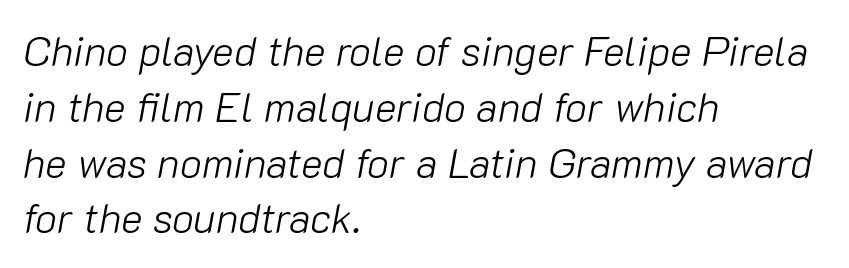
Q: Is the text bold? A: No.
Q: Is the text italic (slanted)? A: Yes, it leans right by about 10 degrees.
Q: Is the text underlined? A: No.
Q: How is the paragraph aligned? A: Left-aligned.
Q: Is the spacing between letters normal or unusually wide? A: Normal.
Q: Is the spacing between lines tight, normal or loose? A: Normal.
Q: Width (condensed, normal, or wide)? A: Normal.
Q: Stroke contrast? A: Low.
Q: x-height? A: Medium.
Q: Monospaced? A: No.
